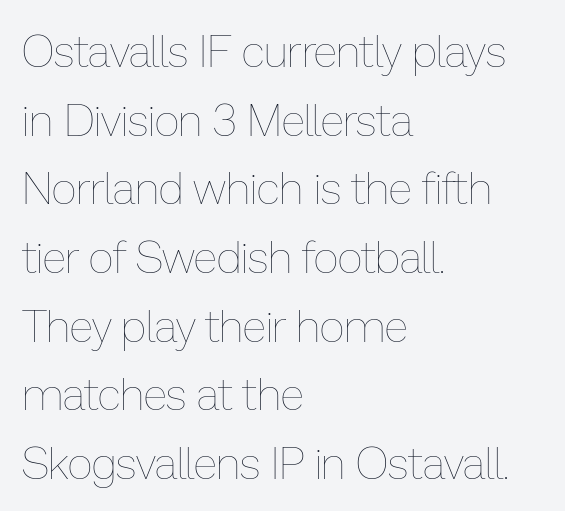
The image shows 44 px thin type, upright; set left-aligned, normal line spacing (1.56x), normal letter spacing, not underlined; low stroke contrast and a medium x-height.
